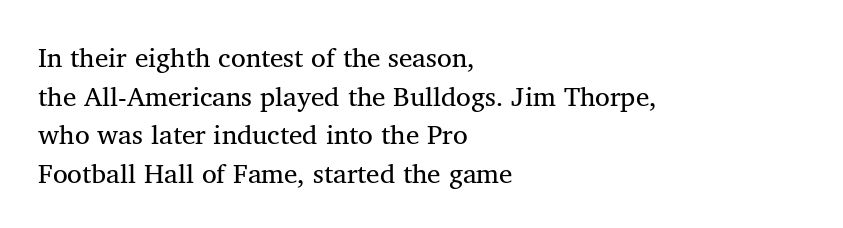
Weight: not bold — regular or lighter. Clear beneath every line of the passage. Casual observation: everything's shoved over to the left. What stands out about the letter spacing? Nothing — it is the standard amount. The leading is moderate, giving the passage an even texture.
